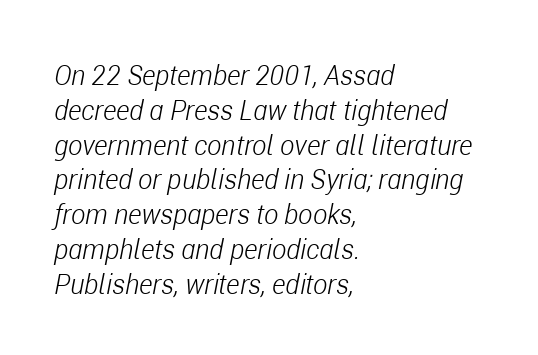
The image shows 27 px text type, italic (leaning right); set left-aligned, normal line spacing (1.29x), normal letter spacing, not underlined.
